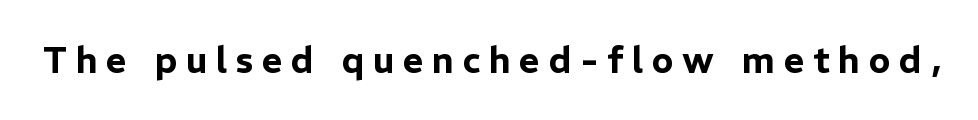
{"serif": "no", "italic": "no", "width": "normal", "stroke_contrast": "low", "x_height": "medium", "monospaced": "no", "underline": "no", "letter_spacing": "wide", "letter_spacing_em": 0.24, "glyph_px": 36}
